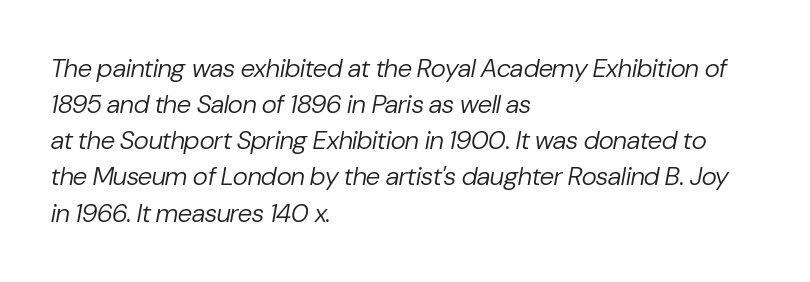
Leading matches the norm, producing a regular column. An italicized treatment has been applied to the whole sample. This sample uses plain, unmodified letter spacing. The ragged edge is on the right, which tells us the setting is flush left.
